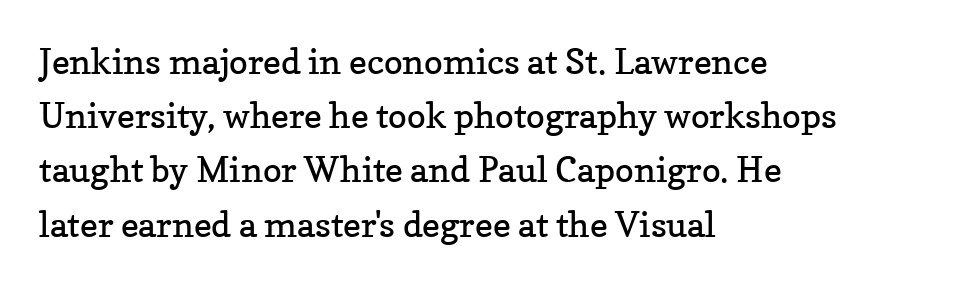
These lines are rendered in a variable-pitch font. The vertical gap from one line to the next is medium. Alignment: flush left. Regarding serifs, this sample has them.
